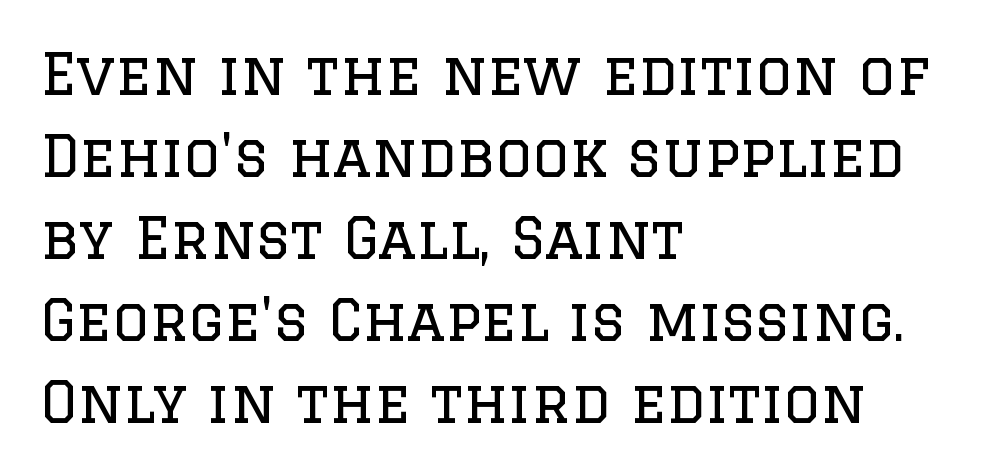
The image shows 57 px regular-weight serif type, upright; set left-aligned, normal line spacing (1.44x), normal letter spacing, not underlined; low stroke contrast and a large x-height.
